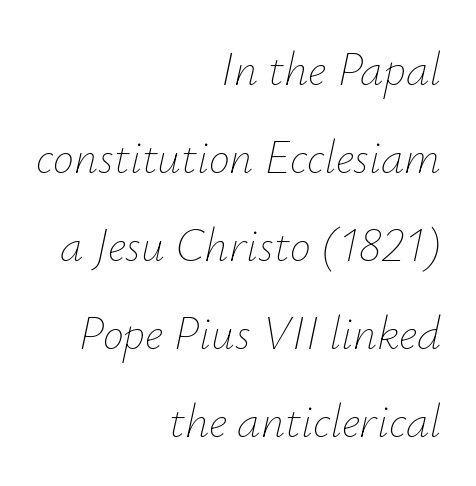
Q: Is the text bold? A: No.
Q: Is the text italic (slanted)? A: Yes, it leans right by about 12 degrees.
Q: Is the text underlined? A: No.
Q: How is the paragraph aligned? A: Right-aligned.
Q: Is the spacing between letters normal or unusually wide? A: Normal.
Q: Width (condensed, normal, or wide)? A: Normal.
Q: Stroke contrast? A: Low.
Q: x-height? A: Small.
Q: Monospaced? A: No.
